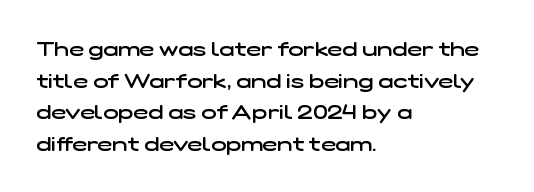
{"bold": "semi", "underline": "no", "align": "left", "line_spacing": "normal", "line_spacing_ratio": 1.58, "letter_spacing": "normal", "letter_spacing_em": 0.0, "glyph_px": 20}
